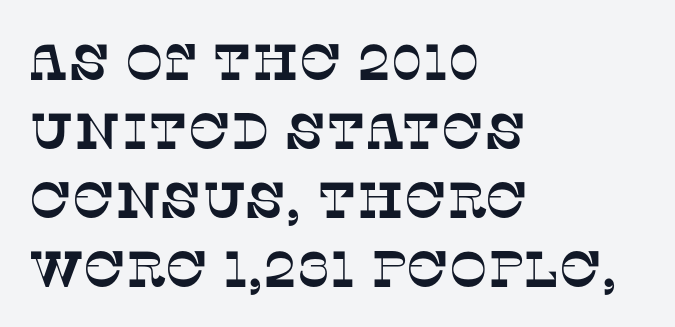
The image shows 51 px serif type; set left-aligned, normal line spacing (1.35x), normal letter spacing, not underlined; low stroke contrast and a large x-height.
